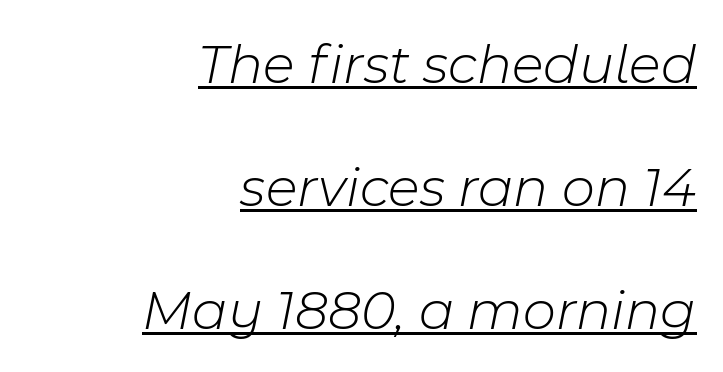
The image shows 57 px light type, italic (leaning right); set right-aligned, loose line spacing (2.16x), normal letter spacing, underlined; low stroke contrast and a medium x-height.
